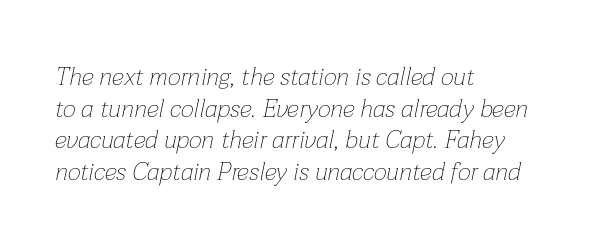
Q: Is the text bold? A: No.
Q: Is the text italic (slanted)? A: Yes, it leans right by about 12 degrees.
Q: Is the text underlined? A: No.
Q: How is the paragraph aligned? A: Left-aligned.
Q: Is the spacing between letters normal or unusually wide? A: Normal.
Q: Is the spacing between lines tight, normal or loose? A: Normal.
